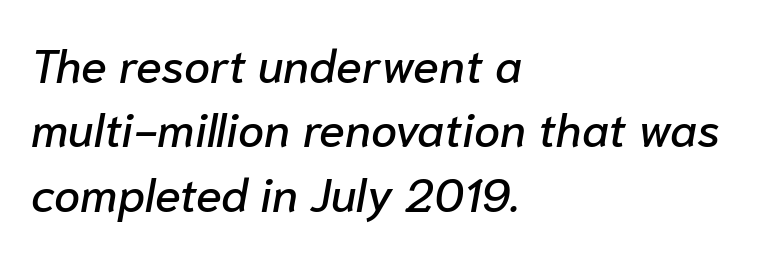
Quick note: interline space is typical. Character widths vary here, with narrow letters taking less room than wide ones. Is the type slanted? Yes — the strokes lean at a clear angle. The horizontal fit of the characters is conventional and even.
